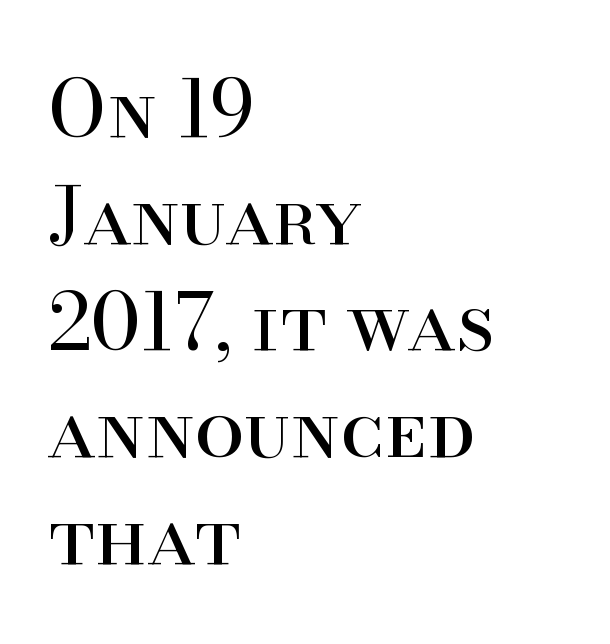
The passage shown is not underscored anywhere. Is the letter spacing exaggerated? No — it looks like the ordinary default. The leading is moderate, giving the passage an even texture. Each letter keeps its own natural width here, so spacing adapts to shape.
